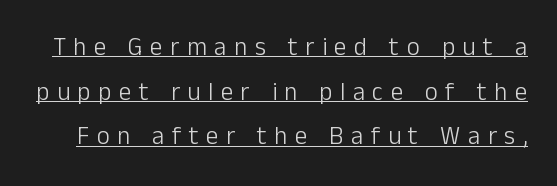
{"italic": "no", "bold": "no", "underline": "yes", "line_spacing_ratio": 1.79, "letter_spacing": "wide", "letter_spacing_em": 0.3, "glyph_px": 25}
